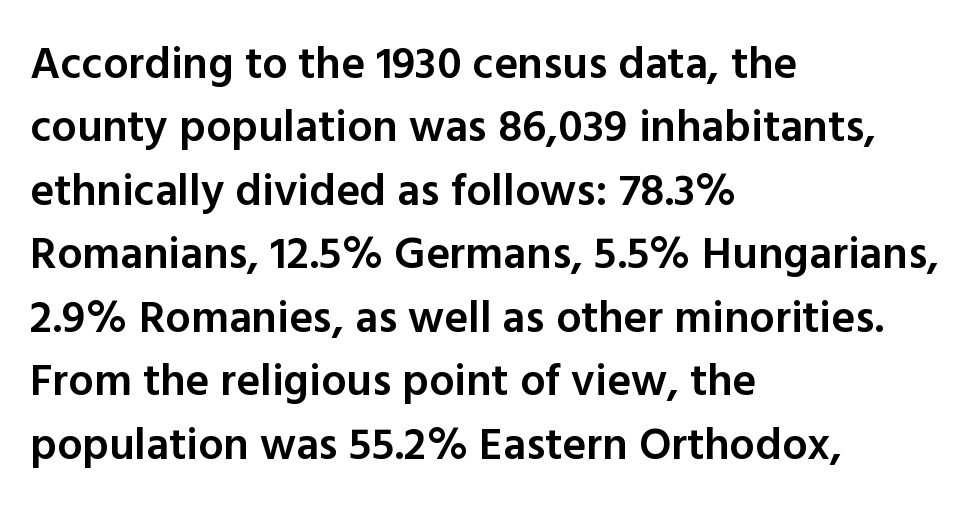
These lines are rendered in a variable-pitch font. Students, observe: this is what conventionally led text looks like. Does extra space separate the letters? No, they use regular spacing. This rendering uses left alignment, leaving the right contour irregular. The specimen omits any rule beneath the text block's lines. The passage shown is semibold, sitting just below true bold.
